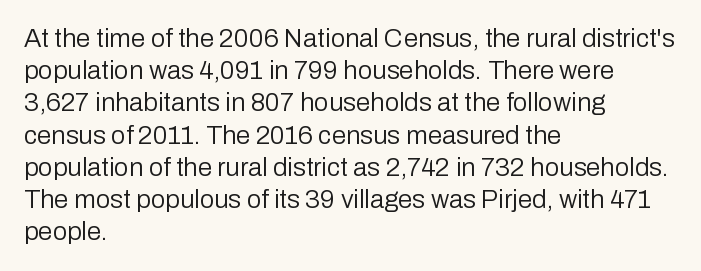
Q: Is the text bold? A: No.
Q: Is the text italic (slanted)? A: No, it is upright.
Q: Is the text underlined? A: No.
Q: How is the paragraph aligned? A: Left-aligned.
Q: Is the spacing between letters normal or unusually wide? A: Normal.
